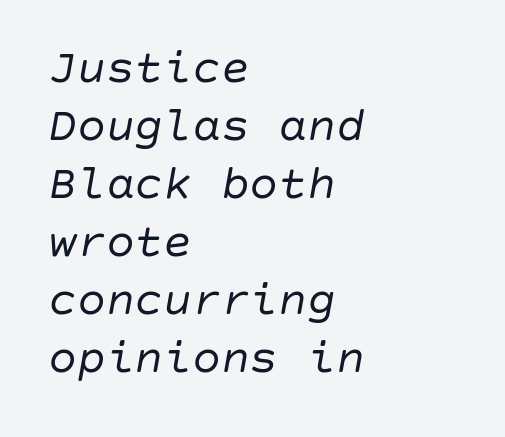
Students, note that the glyphs here touch the page at normal intervals. The letters look calm and open, with moderate or lighter stems. One-word summary of the alignment: left. Descenders hang freely into open space.
